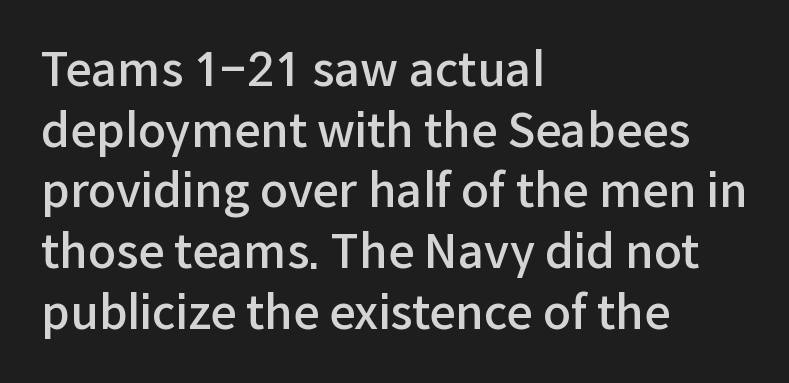
The image shows 46 px semibold sans-serif type, upright; set left-aligned, normal line spacing (1.32x), normal letter spacing, not underlined; low stroke contrast and a medium x-height.
